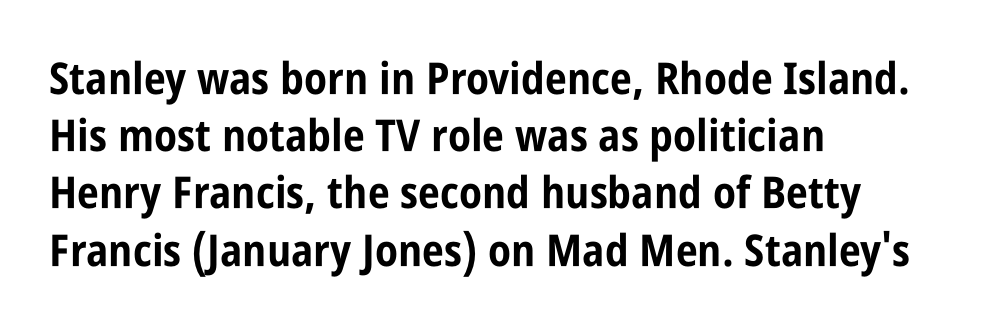
Q: Is the text bold? A: Yes.
Q: Is the text italic (slanted)? A: No, it is upright.
Q: Is the typeface a serif or a sans-serif typeface? A: Sans-serif.
Q: Is the text underlined? A: No.
Q: How is the paragraph aligned? A: Left-aligned.
Q: Is the spacing between letters normal or unusually wide? A: Normal.
Q: Is the spacing between lines tight, normal or loose? A: Normal.
Q: Width (condensed, normal, or wide)? A: Condensed.
Q: Stroke contrast? A: Low.
Q: x-height? A: Large.
Q: Monospaced? A: No.
